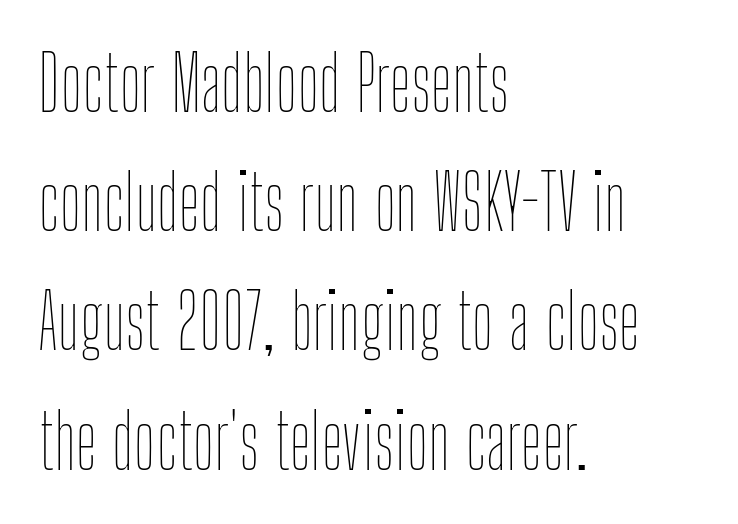
Q: Is the text bold? A: No.
Q: Is the text italic (slanted)? A: No, it is upright.
Q: Is the text underlined? A: No.
Q: How is the paragraph aligned? A: Left-aligned.
Q: Is the spacing between letters normal or unusually wide? A: Normal.
Q: Is the spacing between lines tight, normal or loose? A: Normal.
Q: Width (condensed, normal, or wide)? A: Condensed.
Q: Stroke contrast? A: Low.
Q: x-height? A: Medium.
Q: Monospaced? A: No.
